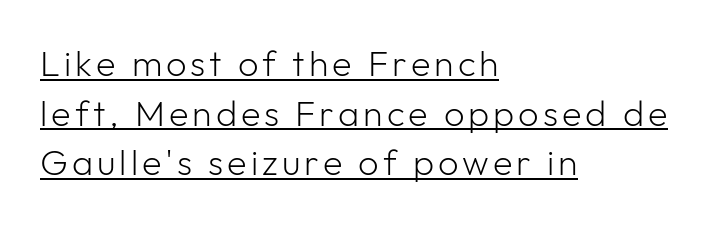
Q: Is the text bold? A: No.
Q: Is the text italic (slanted)? A: No, it is upright.
Q: Is the typeface a serif or a sans-serif typeface? A: Sans-serif.
Q: Is the text underlined? A: Yes.
Q: How is the paragraph aligned? A: Left-aligned.
Q: Is the spacing between lines tight, normal or loose? A: Normal.
Q: Width (condensed, normal, or wide)? A: Normal.
Q: Stroke contrast? A: Low.
Q: x-height? A: Medium.
Q: Monospaced? A: No.
